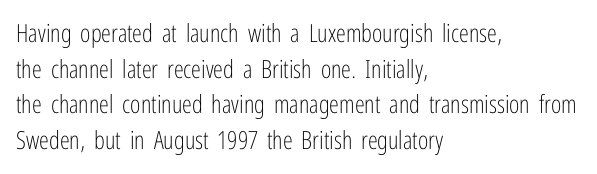
No word sits above an underline. These lines stack with their left ends in a neat column. The line-height multiplier appears to be the usual default. Ordinary non-slanted type is in use. Students, note that the glyphs here touch the page at normal intervals.
